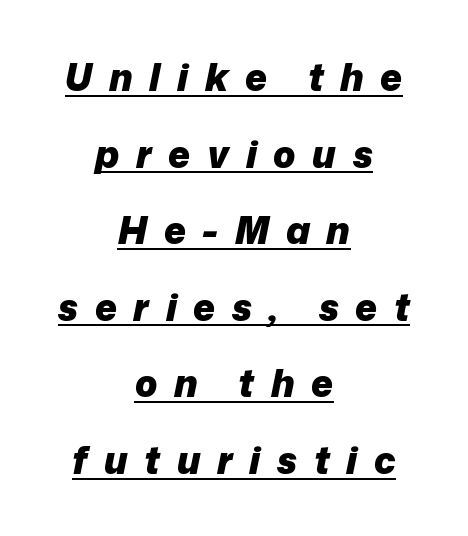
{"italic": "yes", "lean": "right", "slant_degrees": 12, "bold": "yes", "weight": "heavy", "width": "normal", "stroke_contrast": "low", "x_height": "medium", "monospaced": "no", "underline": "yes", "align": "center", "line_spacing": "loose", "line_spacing_ratio": 2.07, "letter_spacing": "wide", "letter_spacing_em": 0.45, "glyph_px": 37}
